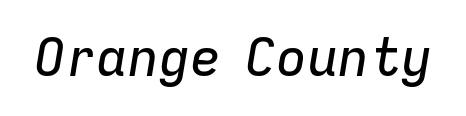
The image shows 52 px text type, italic (leaning right); set normal letter spacing, not underlined; low stroke contrast and a medium x-height.
